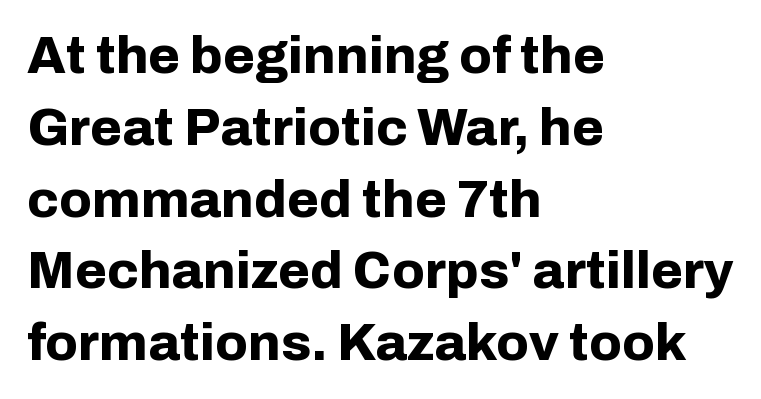
Weight check: bold — yes, fully. Check the space under the baseline: it is left empty. A typesetter would call this leading conventional body-copy spacing. Teacher's note: observe the even left margin — that is flush-left alignment. How are the letters spaced? Ordinarily, with no added tracking.
